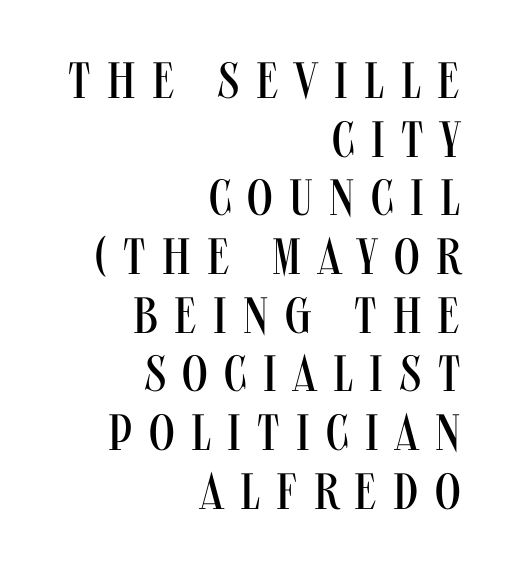
Q: Is the text bold? A: No.
Q: Is the text italic (slanted)? A: No, it is upright.
Q: Is the typeface a serif or a sans-serif typeface? A: Sans-serif.
Q: Is the text underlined? A: No.
Q: How is the paragraph aligned? A: Right-aligned.
Q: Is the spacing between letters normal or unusually wide? A: Unusually wide.
Q: Is the spacing between lines tight, normal or loose? A: Tight.
Q: Width (condensed, normal, or wide)? A: Condensed.
Q: Stroke contrast? A: Medium.
Q: x-height? A: Large.
Q: Monospaced? A: No.
